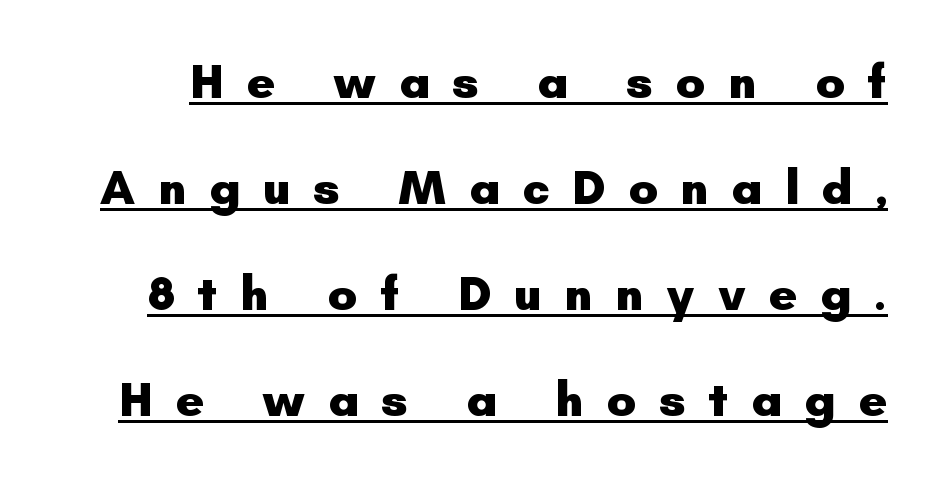
Q: Is the text bold? A: Yes.
Q: Is the text italic (slanted)? A: No, it is upright.
Q: Is the typeface a serif or a sans-serif typeface? A: Sans-serif.
Q: Is the text underlined? A: Yes.
Q: Is the spacing between letters normal or unusually wide? A: Unusually wide.
Q: Is the spacing between lines tight, normal or loose? A: Loose.
Q: Width (condensed, normal, or wide)? A: Normal.
Q: Stroke contrast? A: Low.
Q: x-height? A: Small.
Q: Monospaced? A: No.
